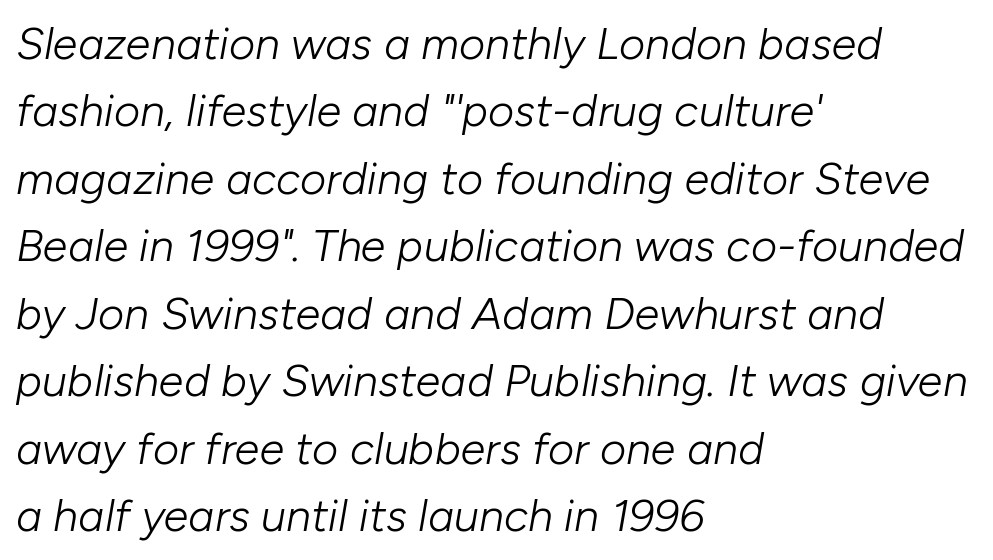
These lines are set flush left with a ragged right edge. The axis of the letterforms is tilted away from vertical. Standard letterfit; no display-style spreading of the glyphs. The leading is moderate, giving the passage an even texture. No chunkiness to these letters — they're not bold.
